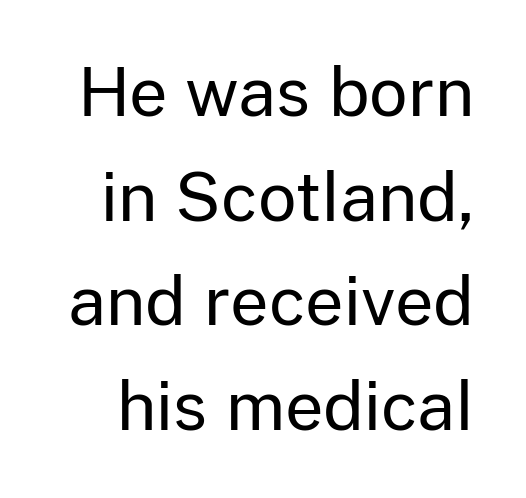
{"serif": "no", "italic": "no", "bold": "no", "weight": "regular", "width": "normal", "stroke_contrast": "low", "x_height": "medium", "monospaced": "no", "underline": "no", "line_spacing": "normal", "line_spacing_ratio": 1.56, "letter_spacing": "normal", "letter_spacing_em": 0.0, "glyph_px": 67}
